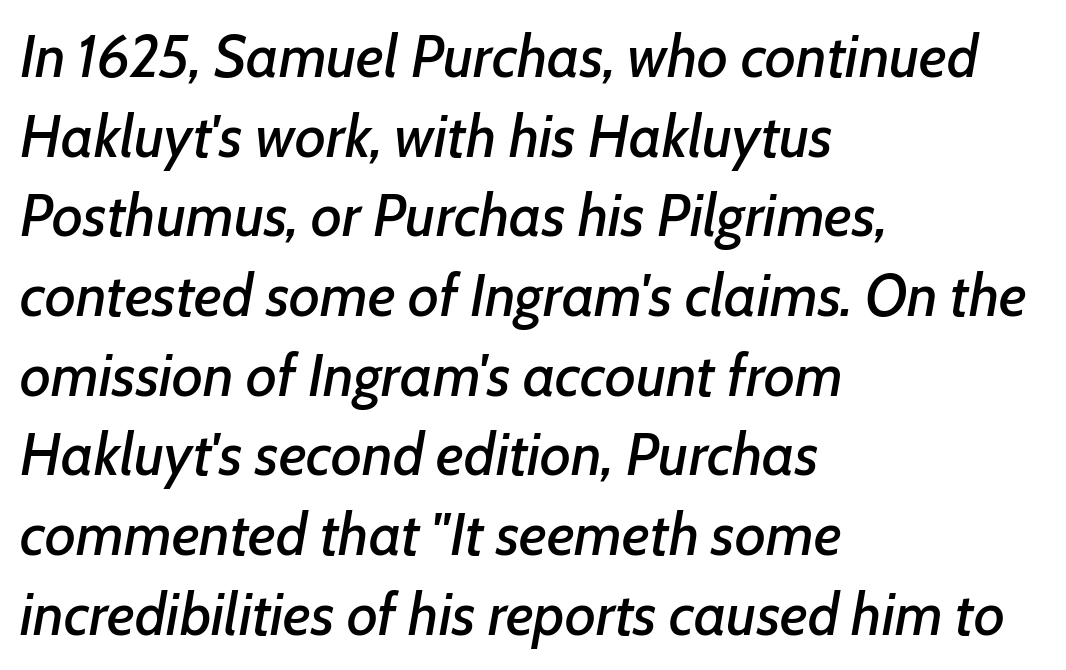
The image shows 59 px text type, italic (leaning right); set left-aligned, normal line spacing (1.35x), normal letter spacing, not underlined; low stroke contrast and a medium x-height.
